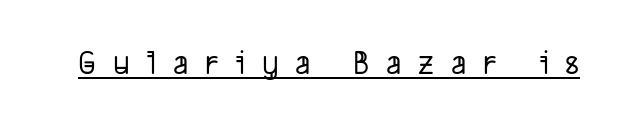
{"serif": "no", "width": "condensed", "stroke_contrast": "low", "x_height": "medium", "monospaced": "no", "underline": "yes", "letter_spacing": "wide", "letter_spacing_em": 0.48, "glyph_px": 35}
